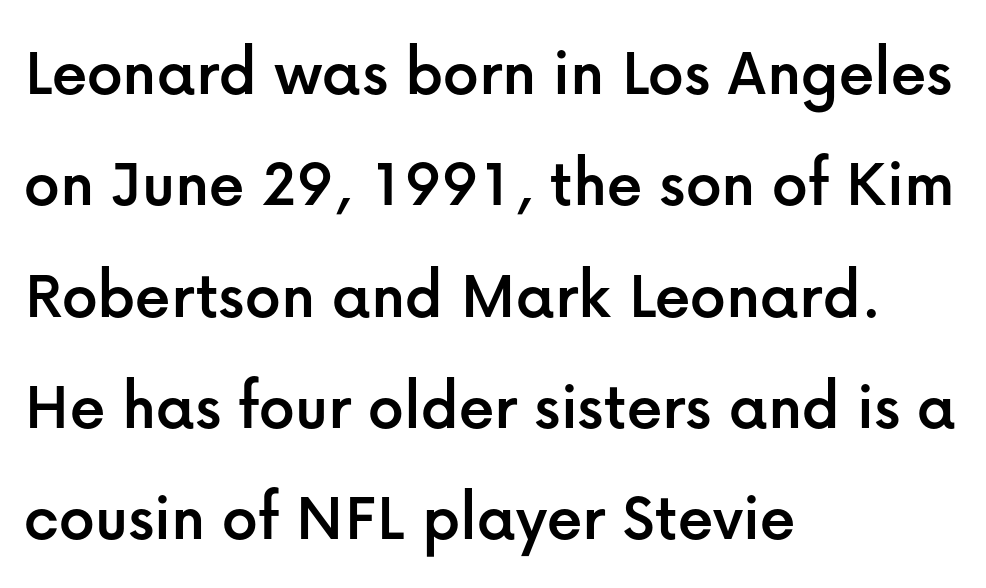
{"serif": "no", "italic": "no", "width": "normal", "stroke_contrast": "low", "x_height": "medium", "monospaced": "no", "underline": "no", "align": "left", "line_spacing": "normal", "line_spacing_ratio": 1.59, "letter_spacing": "normal", "letter_spacing_em": 0.0, "glyph_px": 70}
